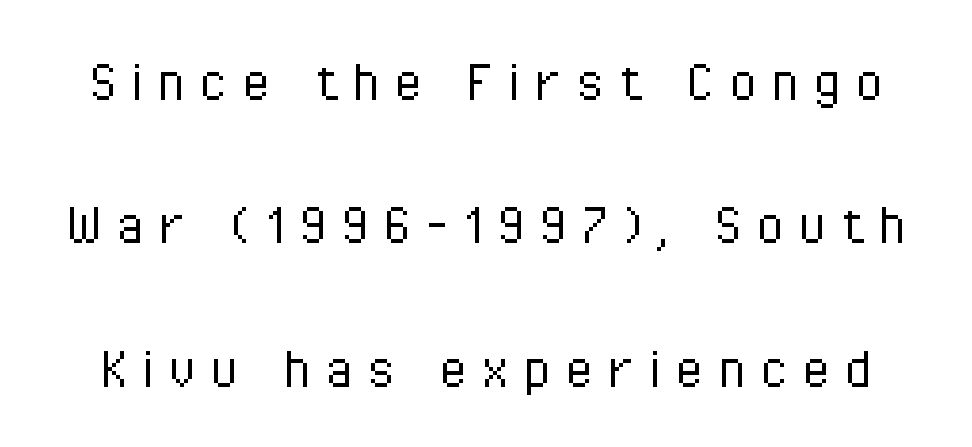
The image shows 64 px light, condensed sans-serif type, upright; set loose line spacing (2.24x), unusually wide letter spacing (+0.22 em), not underlined; low stroke contrast and a medium x-height.
